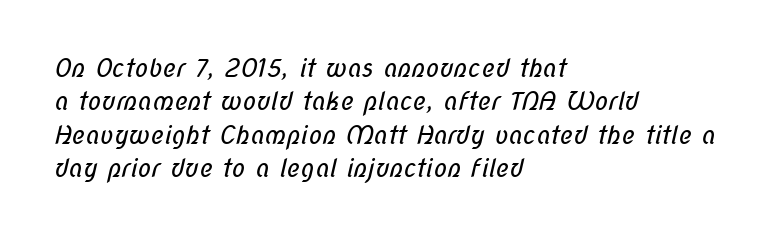
{"bold": "no", "underline": "no", "align": "left", "line_spacing": "normal", "line_spacing_ratio": 1.34, "letter_spacing": "normal", "letter_spacing_em": 0.0, "glyph_px": 25}
